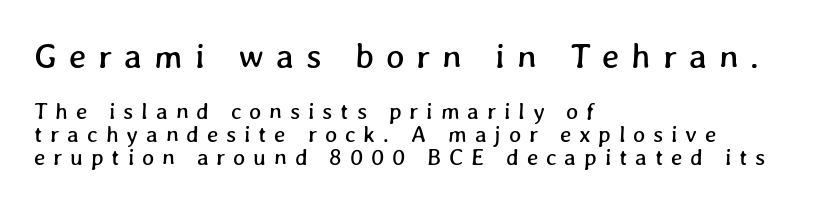
The image shows 35 px text type; set left-aligned, tight line spacing (1.0x), unusually wide letter spacing (+0.34 em), not underlined; the first (top) block is 1.52x larger; low stroke contrast and a medium x-height.
